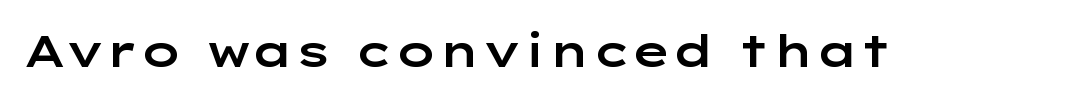
These lines are rendered in a variable-pitch font. Letter spacing: default. What kind of face is this? One without serifs — a sans. Nope, not italic — everything's standing straight.
